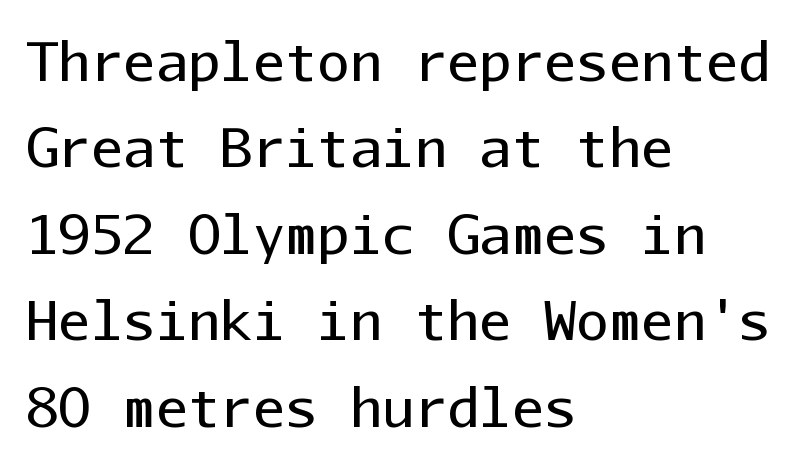
The image shows 54 px regular-weight sans-serif type, upright, monospaced; set left-aligned, normal line spacing (1.6x), normal letter spacing, not underlined; low stroke contrast and a medium x-height.
